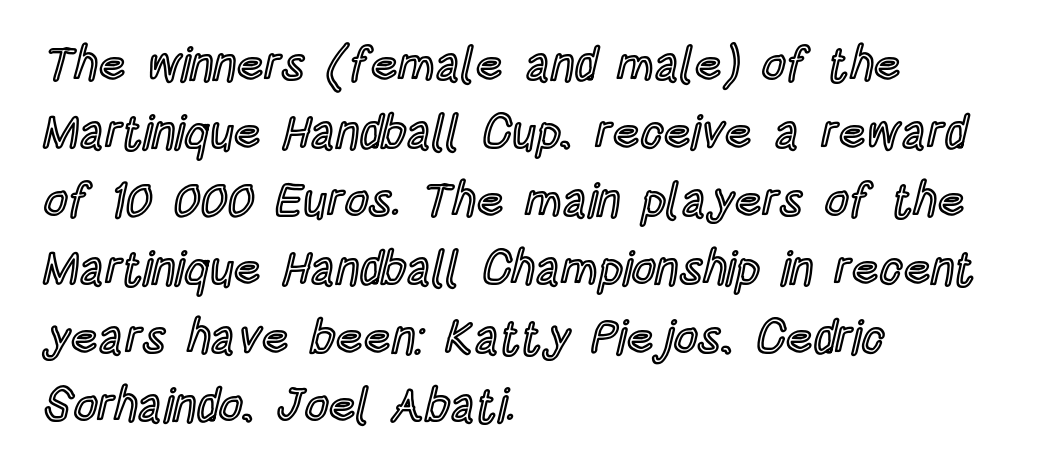
The image shows 47 px condensed type; set left-aligned, normal line spacing (1.45x), normal letter spacing, not underlined; a large x-height.
